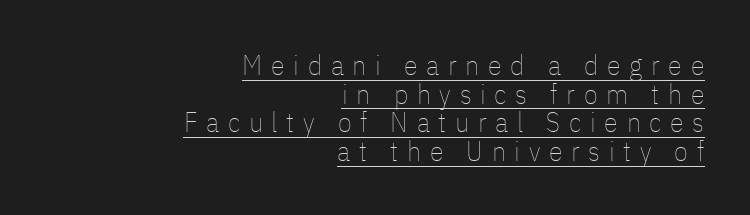
No italicization has been applied; the sample stays upright. Here the designer chose a conventional face with non-uniform glyph widths. Loose tracking; the words dissolve into strings of separated letters. Notice how descenders almost collide with the ascenders below — that's tight leading.
